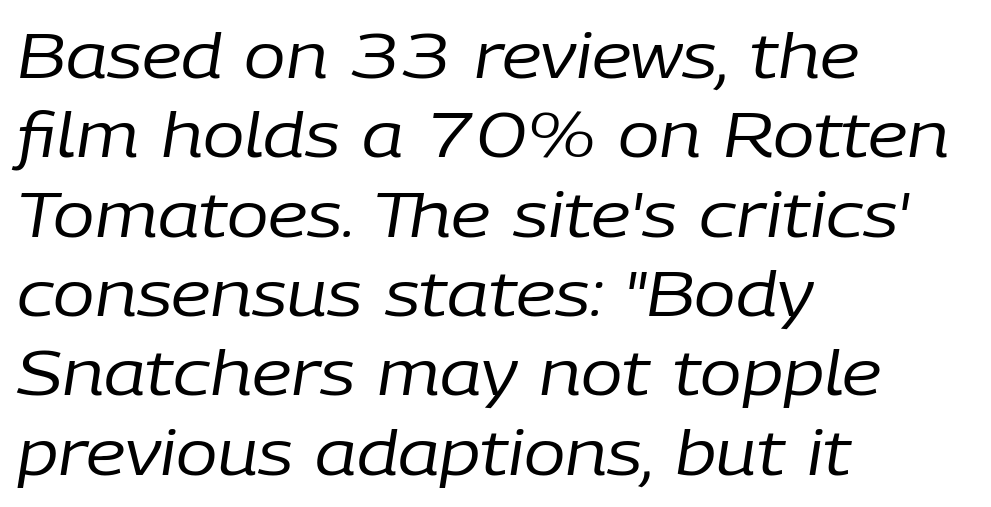
The letters advance in unequal steps, a hallmark of proportional type. Casual observation: everything's shoved over to the left. The lines sit at an ordinary, default distance from one another. Check the space under the baseline: it is left empty. There's an unmistakable incline to the writing here.
